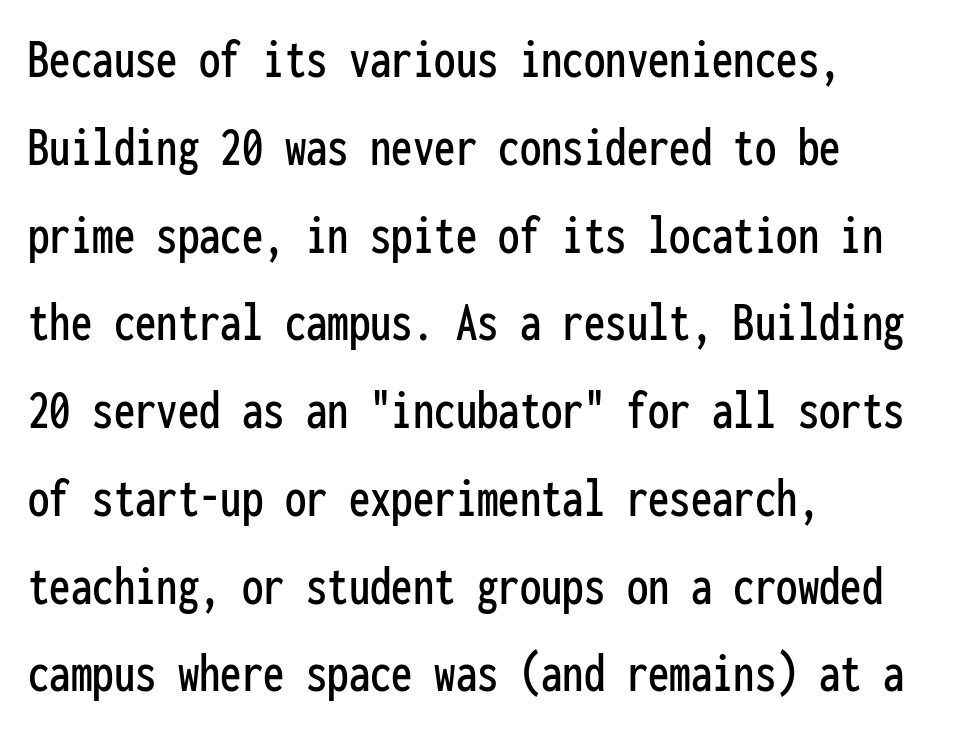
Q: Is the text italic (slanted)? A: No, it is upright.
Q: Is the typeface a serif or a sans-serif typeface? A: Sans-serif.
Q: Is the text underlined? A: No.
Q: How is the paragraph aligned? A: Left-aligned.
Q: Is the spacing between letters normal or unusually wide? A: Normal.
Q: Is the spacing between lines tight, normal or loose? A: Normal.
Q: Width (condensed, normal, or wide)? A: Condensed.
Q: Stroke contrast? A: Low.
Q: x-height? A: Medium.
Q: Monospaced? A: Yes.
